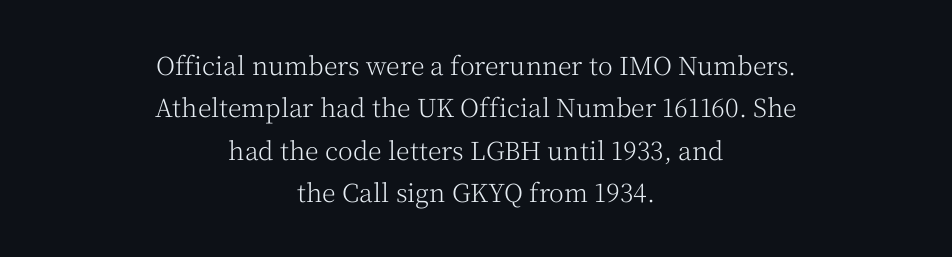
Q: Is the text bold? A: No.
Q: Is the text italic (slanted)? A: No, it is upright.
Q: Is the text underlined? A: No.
Q: How is the paragraph aligned? A: Centered.
Q: Is the spacing between letters normal or unusually wide? A: Normal.
Q: Is the spacing between lines tight, normal or loose? A: Normal.
